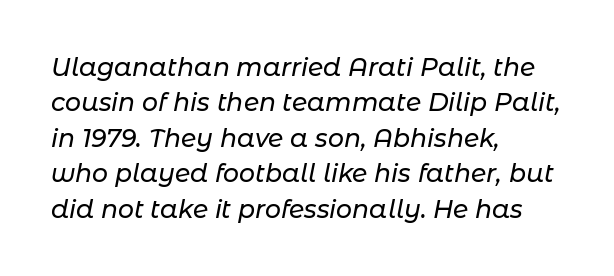
{"italic": "yes", "lean": "right", "slant_degrees": 11, "underline": "no", "align": "left", "line_spacing": "normal", "line_spacing_ratio": 1.42, "letter_spacing": "normal", "letter_spacing_em": 0.0, "glyph_px": 25}
